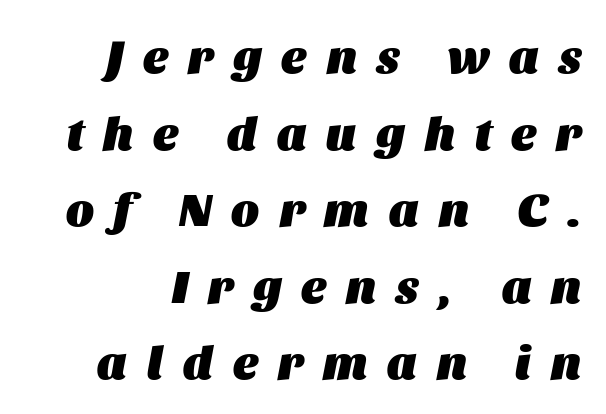
An italicized treatment has been applied to the whole sample. Is this a fixed-width face? No — the glyphs have proportional, varying widths. Rows of type keep a routine distance in the vertical direction. These lines carry a lot of weight — the face is fully bold. Someone cranked the tracking dial way up on this one.
